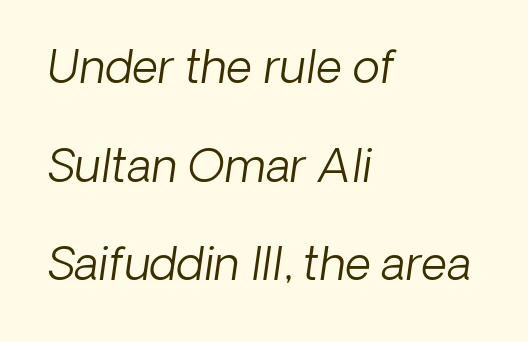
{"italic": "yes", "lean": "right", "slant_degrees": 8, "bold": "no", "weight": "light", "width": "normal", "stroke_contrast": "low", "x_height": "medium", "monospaced": "no", "underline": "no", "align": "left", "line_spacing": "loose", "line_spacing_ratio": 2.19, "letter_spacing": "normal", "letter_spacing_em": 0.0, "glyph_px": 45}
